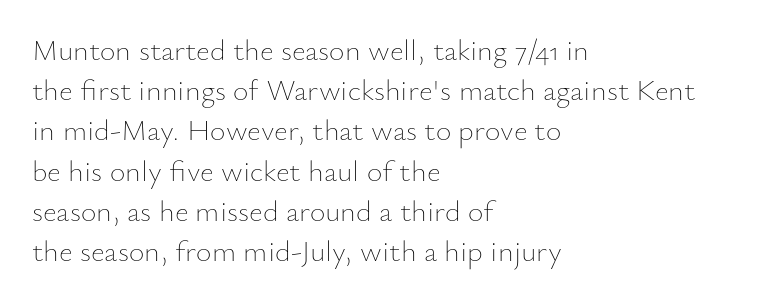
The baseline area is clear. The passage is arranged the way most books set body copy — flush left. Notice how descenders clear the ascenders below comfortably — that's standard leading. A typesetter would call this proportional, since set widths differ per character. Do the letters lean? They stand straight.
